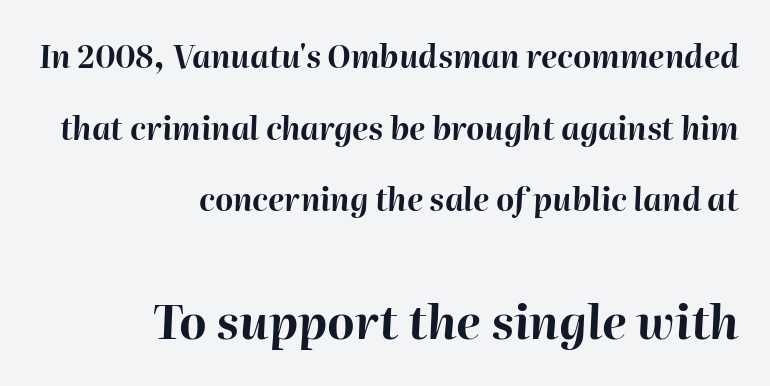
The image shows 47 px bold type, italic (leaning right); set right-aligned, loose line spacing (2.31x), normal letter spacing, not underlined; the second (bottom) block is 1.52x larger; high stroke contrast and a medium x-height.
